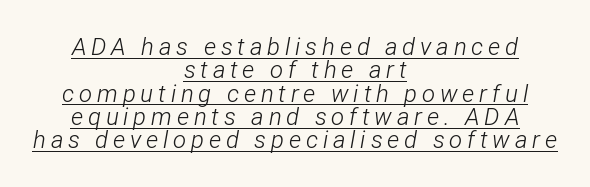
Q: Is the text bold? A: No.
Q: Is the text italic (slanted)? A: Yes, it leans right by about 12 degrees.
Q: Is the text underlined? A: Yes.
Q: How is the paragraph aligned? A: Centered.
Q: Is the spacing between letters normal or unusually wide? A: Unusually wide.
Q: Is the spacing between lines tight, normal or loose? A: Tight.
